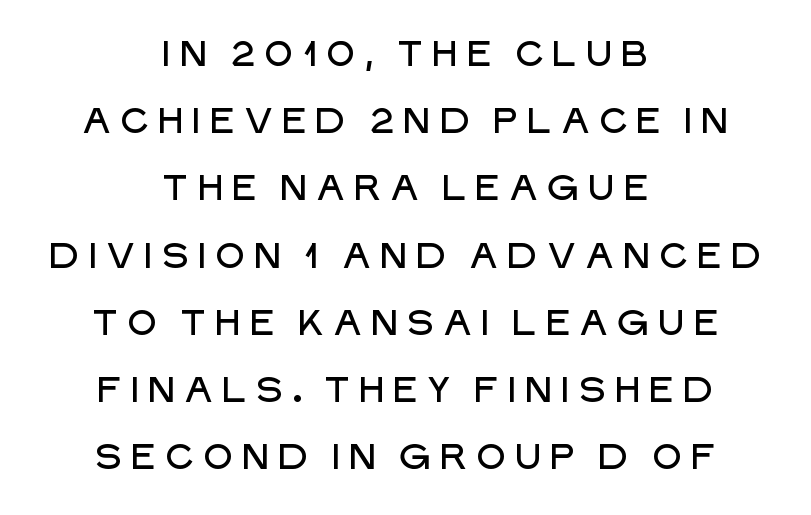
Q: Is the text italic (slanted)? A: No, it is upright.
Q: Is the typeface a serif or a sans-serif typeface? A: Sans-serif.
Q: Is the text underlined? A: No.
Q: How is the paragraph aligned? A: Centered.
Q: Is the spacing between lines tight, normal or loose? A: Loose.
Q: Width (condensed, normal, or wide)? A: Normal.
Q: Stroke contrast? A: Low.
Q: x-height? A: Large.
Q: Monospaced? A: No.
